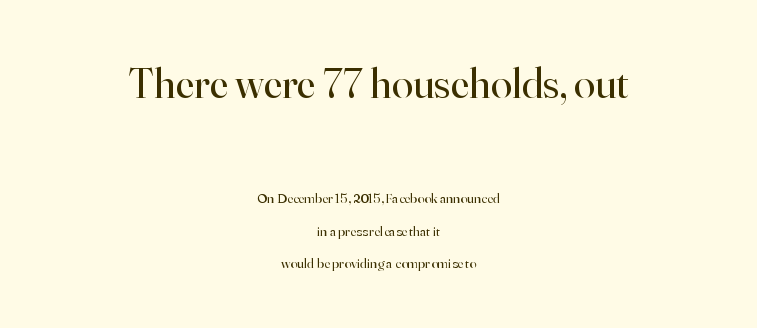
{"serif": "yes", "italic": "no", "bold": "no", "weight": "regular", "width": "normal", "stroke_contrast": "high", "x_height": "small", "monospaced": "no", "underline": "no", "align": "center", "line_spacing": "loose", "line_spacing_ratio": 2.32, "letter_spacing": "normal", "letter_spacing_em": 0.0, "larger_block": "first", "size_ratio": 3.07, "glyph_px": 43}
